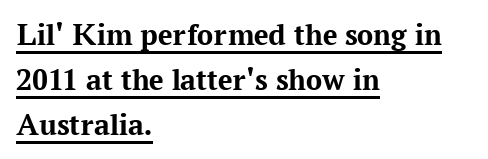
The image shows 32 px bold serif type, upright; set left-aligned, normal line spacing (1.41x), normal letter spacing, underlined; medium stroke contrast and a medium x-height.
